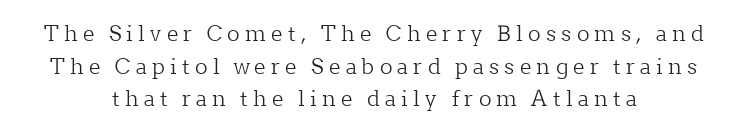
{"italic": "no", "bold": "no", "underline": "no", "align": "center", "line_spacing": "normal", "line_spacing_ratio": 1.55, "letter_spacing": "wide", "letter_spacing_em": 0.25, "glyph_px": 21}
